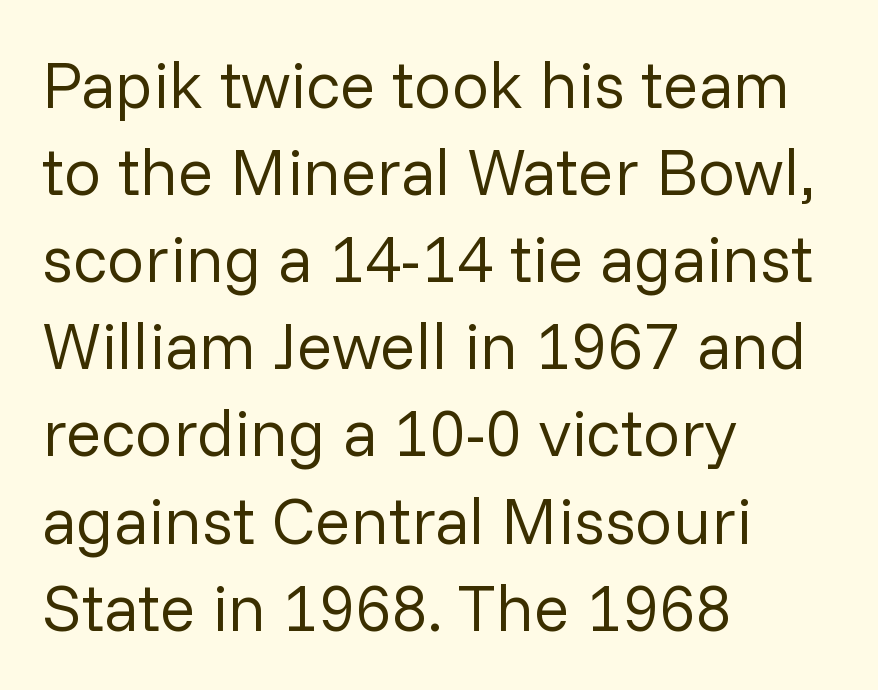
Quick note: underline off. In terms of letterspacing, this is plain default setting. Note the varied advance widths — an 'i' is clearly narrower than an 'm'. If you drew a line through each stem, it would be perfectly vertical. Horizontal bands of white between lines are of average thickness.
